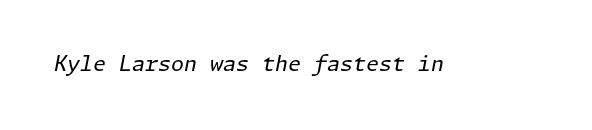
{"italic": "yes", "lean": "right", "slant_degrees": 11, "bold": "no", "underline": "no", "letter_spacing": "normal", "letter_spacing_em": 0.0, "glyph_px": 21}
